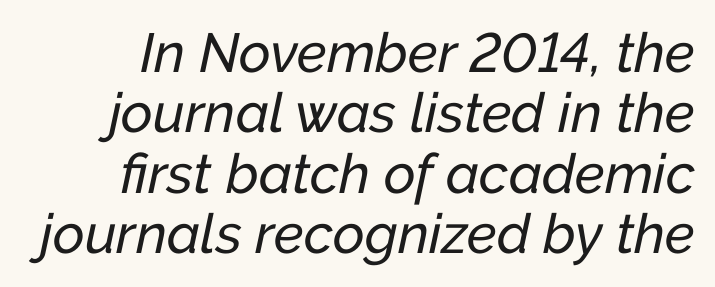
The image shows 55 px text type, italic (leaning right); set tight line spacing (1.1x), normal letter spacing, not underlined; low stroke contrast and a medium x-height.
